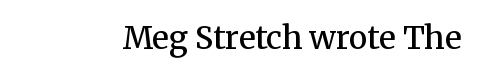
The image shows 31 px semibold serif type, upright; set normal letter spacing, not underlined; medium stroke contrast and a medium x-height.
